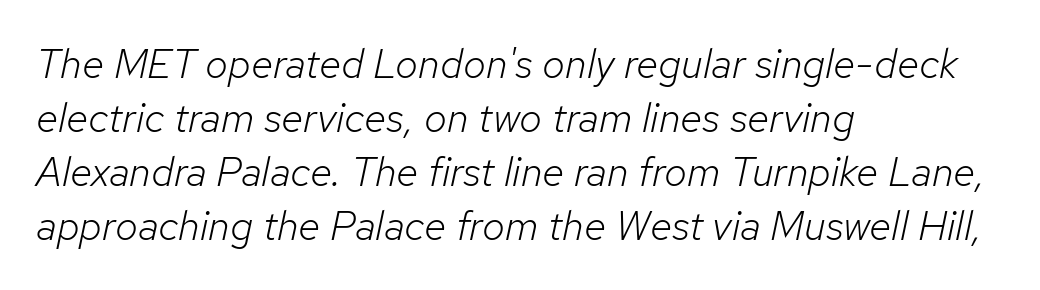
{"italic": "yes", "lean": "right", "slant_degrees": 12, "bold": "no", "weight": "light", "width": "normal", "stroke_contrast": "low", "x_height": "medium", "monospaced": "no", "underline": "no", "align": "left", "line_spacing": "normal", "line_spacing_ratio": 1.32, "letter_spacing": "normal", "letter_spacing_em": 0.0, "glyph_px": 41}
